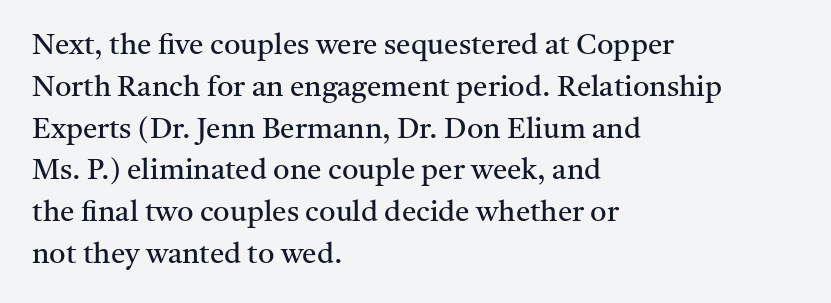
The image shows 29 px regular-weight serif type, upright; set left-aligned, normal line spacing (1.44x), normal letter spacing, not underlined; medium stroke contrast and a medium x-height.
